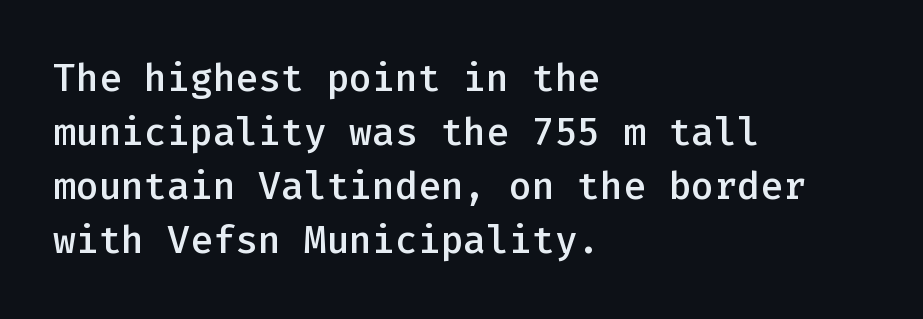
Any mark beneath the type? The region is blank. The typesetting leans somewhat heavy: a semibold. The rendering uses typewriter-style spacing with identical character cells. This sample uses plain, unmodified letter spacing. Style check: upright. The typesetter chose a ragged-right arrangement here.
